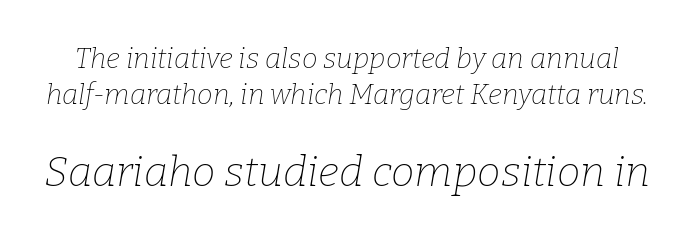
Q: Is the text bold? A: No.
Q: Is the text italic (slanted)? A: Yes, it leans right by about 9 degrees.
Q: Is the typeface a serif or a sans-serif typeface? A: Serif.
Q: Is the text underlined? A: No.
Q: Is the spacing between letters normal or unusually wide? A: Normal.
Q: Is the spacing between lines tight, normal or loose? A: Normal.
Q: Which block of text is set in a larger size, the first (top) or the second (bottom)? A: The second (bottom) one.
Q: Width (condensed, normal, or wide)? A: Normal.
Q: Stroke contrast? A: Low.
Q: x-height? A: Medium.
Q: Monospaced? A: No.
